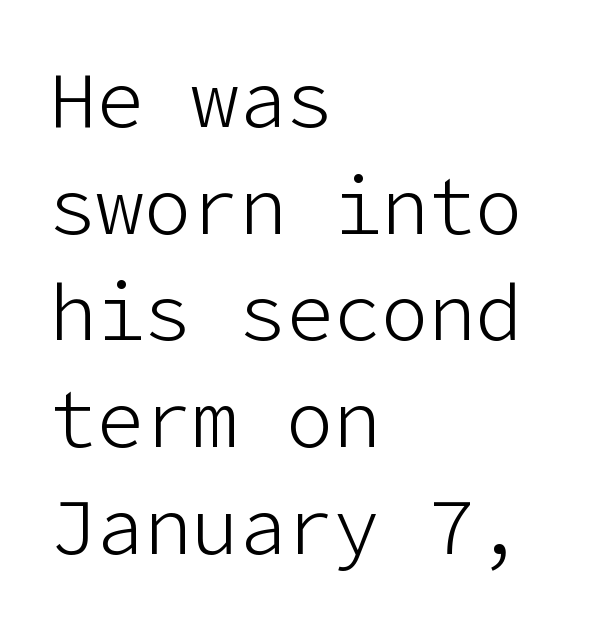
Q: Is the text bold? A: No.
Q: Is the text italic (slanted)? A: No, it is upright.
Q: Is the typeface a serif or a sans-serif typeface? A: Sans-serif.
Q: Is the text underlined? A: No.
Q: How is the paragraph aligned? A: Left-aligned.
Q: Is the spacing between letters normal or unusually wide? A: Normal.
Q: Is the spacing between lines tight, normal or loose? A: Normal.
Q: Width (condensed, normal, or wide)? A: Normal.
Q: Stroke contrast? A: Low.
Q: x-height? A: Medium.
